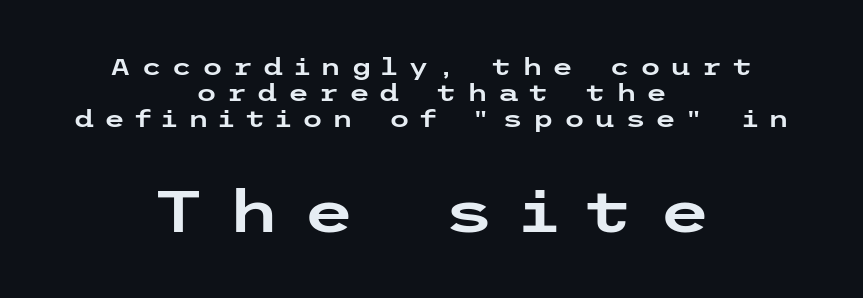
Where is the straight margin? There isn't one; the lines are centered. Type style note: lacks serifs. The block sitting lower on the canvas is the one with enlarged characters. Whoever set this chose condensed vertical rhythm over breathing room. Does the lettering tilt? It doesn't — this is upright.
